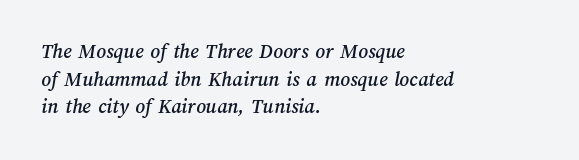
{"underline": "no", "align": "left", "line_spacing": "normal", "line_spacing_ratio": 1.32, "letter_spacing": "normal", "letter_spacing_em": 0.0, "glyph_px": 21}
